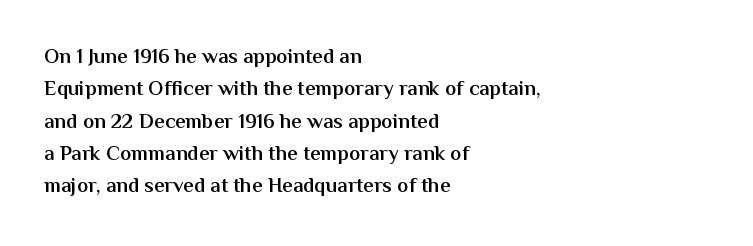
{"italic": "no", "bold": "semi", "underline": "no", "align": "left", "line_spacing": "normal", "line_spacing_ratio": 1.54, "letter_spacing": "normal", "letter_spacing_em": 0.0, "glyph_px": 21}
